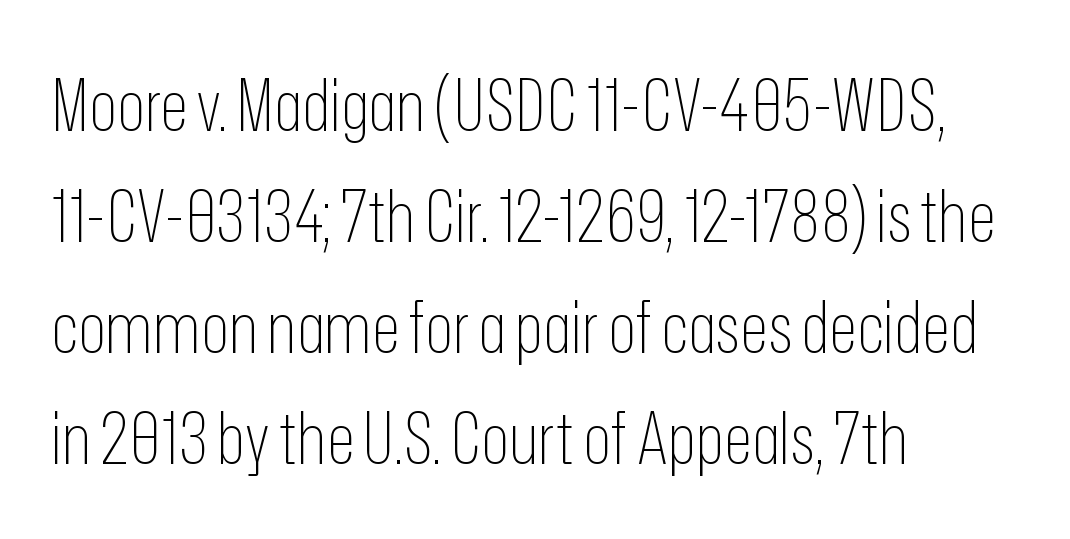
The text block is weighted toward the left margin, trailing off unevenly rightward. Normally led — the rows are evenly, conventionally spaced. Observe the ordinary spacing: letters are neighbours, not strangers. This sample has the flowing, uneven cadence of proportional lettering. Is this a sans? Yes — the strokes have no serifs. If you drew a line through each stem, it would be perfectly vertical.
